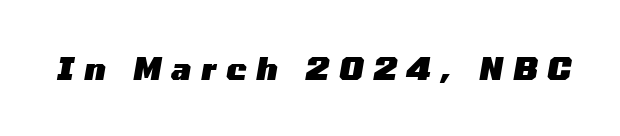
Q: Is the text bold? A: Yes.
Q: Is the text italic (slanted)? A: Yes, it leans right by about 10 degrees.
Q: Is the text underlined? A: No.
Q: Is the spacing between letters normal or unusually wide? A: Unusually wide.
Q: Width (condensed, normal, or wide)? A: Wide.
Q: Stroke contrast? A: Medium.
Q: x-height? A: Medium.
Q: Monospaced? A: No.
